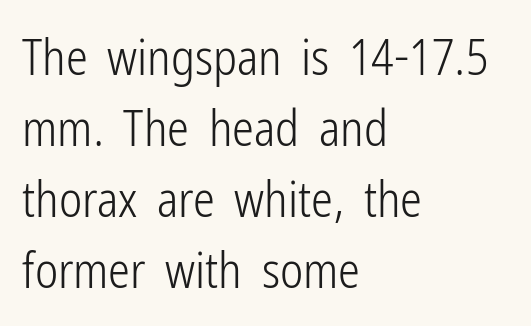
{"serif": "no", "italic": "no", "bold": "no", "weight": "light", "width": "condensed", "stroke_contrast": "low", "x_height": "medium", "monospaced": "no", "underline": "no", "align": "left", "line_spacing": "normal", "line_spacing_ratio": 1.45, "letter_spacing": "normal", "letter_spacing_em": 0.0, "glyph_px": 49}
